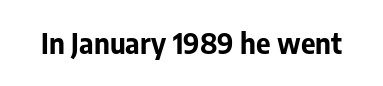
{"serif": "no", "italic": "no", "bold": "yes", "weight": "bold", "width": "normal", "stroke_contrast": "low", "x_height": "medium", "monospaced": "no", "underline": "no", "letter_spacing": "normal", "letter_spacing_em": 0.0, "glyph_px": 28}
